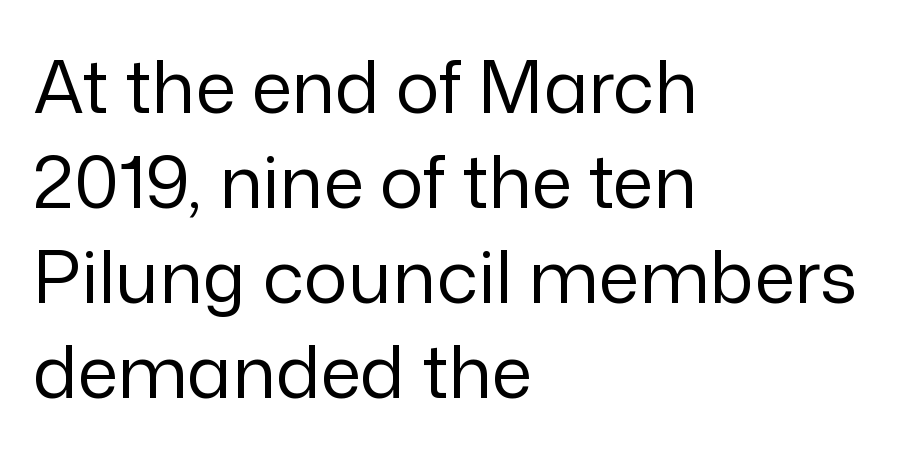
Q: Is the text bold? A: No.
Q: Is the text italic (slanted)? A: No, it is upright.
Q: Is the typeface a serif or a sans-serif typeface? A: Sans-serif.
Q: Is the text underlined? A: No.
Q: How is the paragraph aligned? A: Left-aligned.
Q: Is the spacing between letters normal or unusually wide? A: Normal.
Q: Is the spacing between lines tight, normal or loose? A: Normal.
Q: Width (condensed, normal, or wide)? A: Normal.
Q: Stroke contrast? A: Low.
Q: x-height? A: Medium.
Q: Monospaced? A: No.
